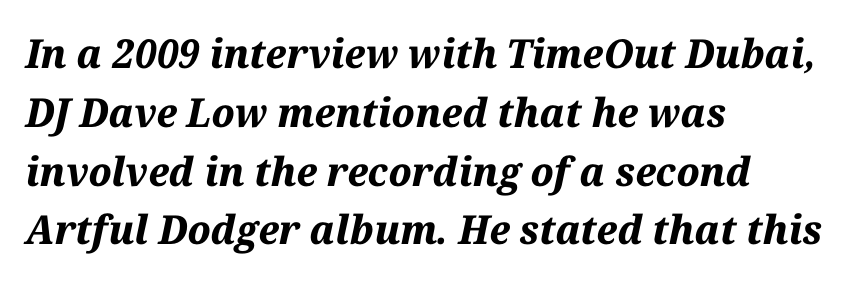
Q: Is the text bold? A: Yes.
Q: Is the text italic (slanted)? A: Yes, it leans right by about 12 degrees.
Q: Is the text underlined? A: No.
Q: How is the paragraph aligned? A: Left-aligned.
Q: Is the spacing between letters normal or unusually wide? A: Normal.
Q: Is the spacing between lines tight, normal or loose? A: Normal.
Q: Width (condensed, normal, or wide)? A: Normal.
Q: Stroke contrast? A: Medium.
Q: x-height? A: Medium.
Q: Monospaced? A: No.
